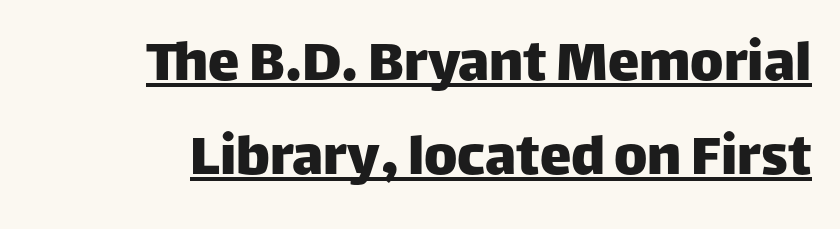
Q: Is the text italic (slanted)? A: No, it is upright.
Q: Is the typeface a serif or a sans-serif typeface? A: Sans-serif.
Q: Is the text underlined? A: Yes.
Q: Is the spacing between letters normal or unusually wide? A: Normal.
Q: Is the spacing between lines tight, normal or loose? A: Normal.
Q: Width (condensed, normal, or wide)? A: Normal.
Q: Stroke contrast? A: Low.
Q: x-height? A: Large.
Q: Monospaced? A: No.
